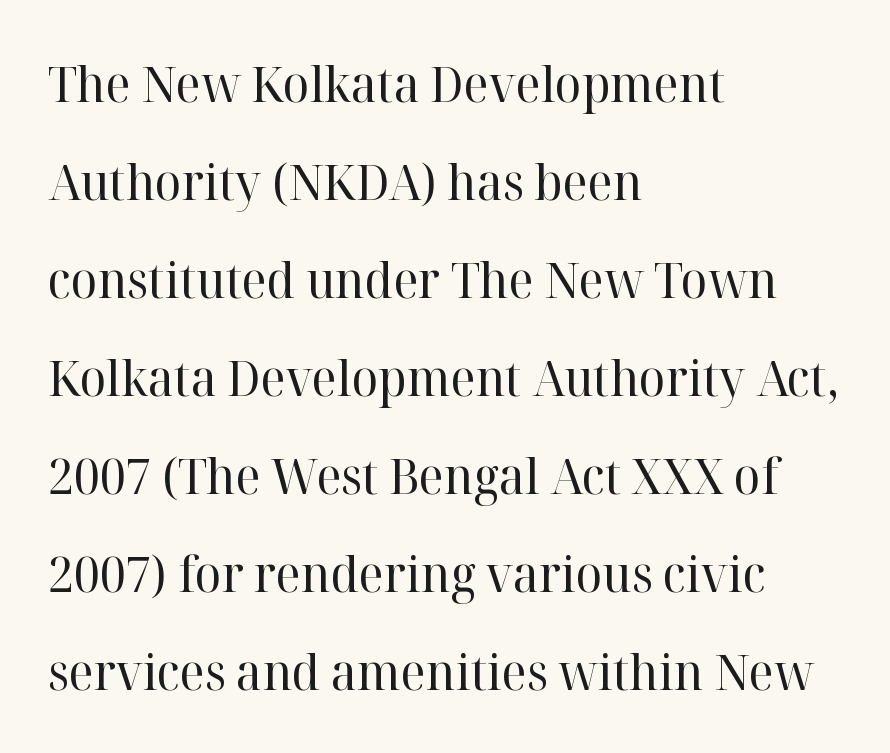
The image shows 50 px regular-weight serif type, upright; set left-aligned, loose line spacing (1.96x), normal letter spacing, not underlined; high stroke contrast and a medium x-height.
